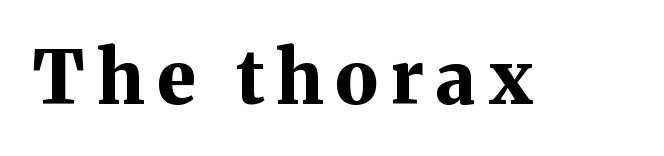
The image shows 73 px bold serif type, upright; set not underlined; medium stroke contrast and a medium x-height.
